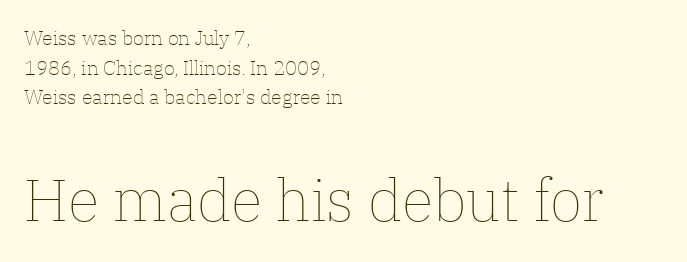
{"italic": "no", "bold": "no", "weight": "thin", "width": "normal", "stroke_contrast": "low", "x_height": "medium", "monospaced": "no", "underline": "no", "align": "left", "line_spacing": "normal", "line_spacing_ratio": 1.48, "letter_spacing": "normal", "letter_spacing_em": 0.0, "larger_block": "second", "size_ratio": 2.95, "glyph_px": 59}
